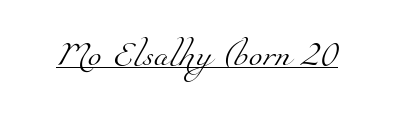
Counters stay open thanks to moderate or lighter strokes. Is there an underline? Yes — a line sits under the letters. In terms of letterspacing, this is plain default setting.
